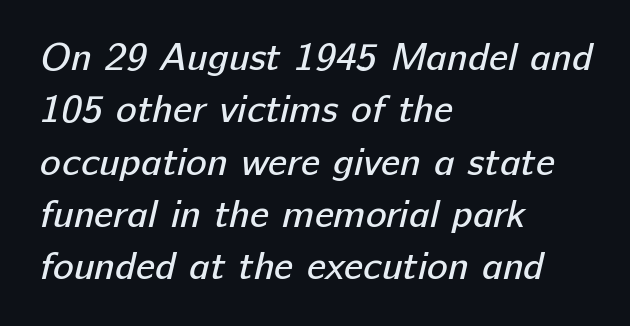
Q: Is the text bold? A: No.
Q: Is the typeface a serif or a sans-serif typeface? A: Sans-serif.
Q: Is the text underlined? A: No.
Q: How is the paragraph aligned? A: Left-aligned.
Q: Is the spacing between letters normal or unusually wide? A: Normal.
Q: Is the spacing between lines tight, normal or loose? A: Normal.
Q: Width (condensed, normal, or wide)? A: Normal.
Q: Stroke contrast? A: Low.
Q: x-height? A: Medium.
Q: Monospaced? A: No.
